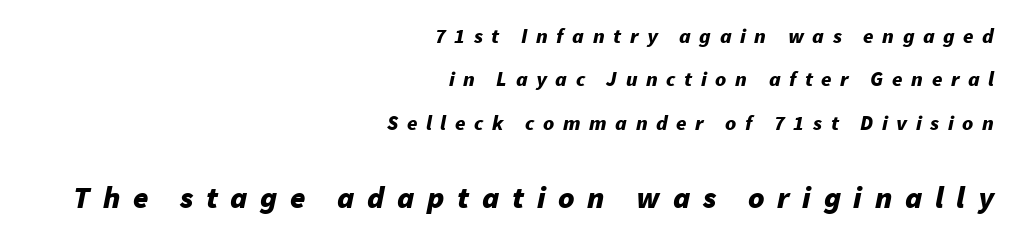
{"italic": "yes", "lean": "right", "slant_degrees": 11, "bold": "yes", "weight": "bold", "width": "normal", "stroke_contrast": "low", "x_height": "medium", "monospaced": "no", "underline": "no", "align": "right", "line_spacing": "loose", "line_spacing_ratio": 2.07, "letter_spacing": "wide", "letter_spacing_em": 0.41, "larger_block": "second", "size_ratio": 1.48, "glyph_px": 31}
